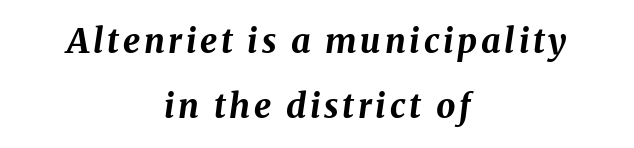
The image shows 34 px bold type, italic (leaning right); set centered, loose line spacing (1.92x), not underlined; medium stroke contrast and a medium x-height.
